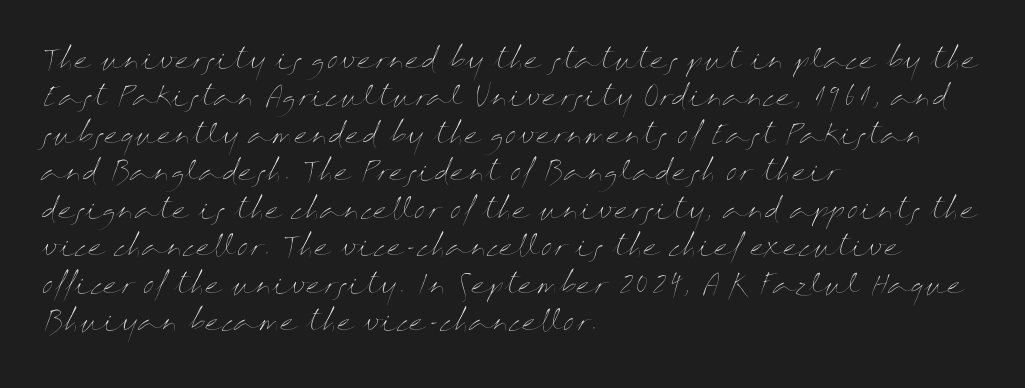
Q: Is the text bold? A: No.
Q: Is the text italic (slanted)? A: Yes.
Q: Is the text underlined? A: No.
Q: How is the paragraph aligned? A: Left-aligned.
Q: Is the spacing between letters normal or unusually wide? A: Normal.
Q: Is the spacing between lines tight, normal or loose? A: Normal.
